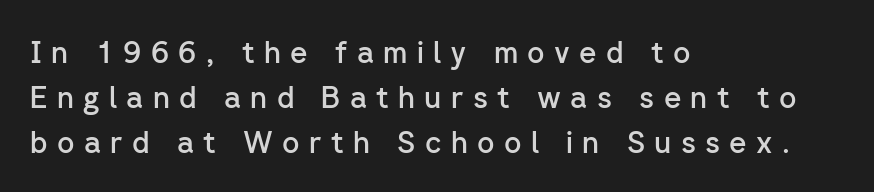
{"serif": "no", "italic": "no", "bold": "semi", "weight": "semibold", "width": "normal", "stroke_contrast": "low", "x_height": "medium", "monospaced": "no", "underline": "no", "align": "left", "line_spacing": "normal", "line_spacing_ratio": 1.5, "letter_spacing": "wide", "letter_spacing_em": 0.31, "glyph_px": 30}
